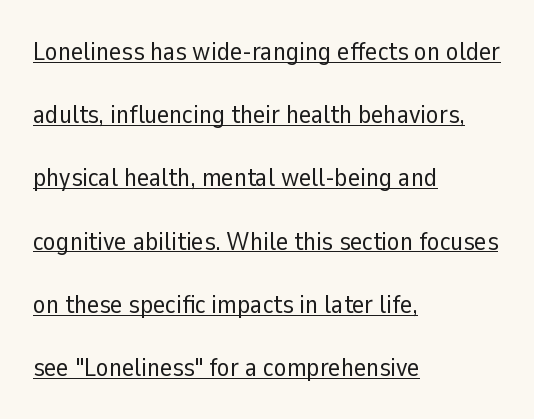
The rendering anchors every line to the left-hand side. Posture: vertical. The font sits on the lighter half of the weight spectrum, regular included. These lines keep a tight, regular rhythm from letter to letter. The rendered words wear a rule along their underside. Vertical spacing — loose.
